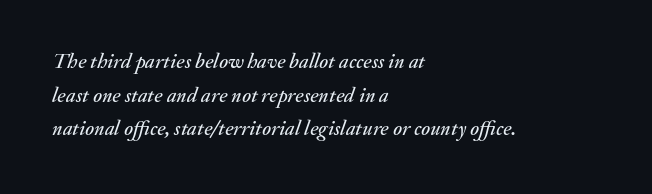
Q: Is the text italic (slanted)? A: Yes, it leans right by about 20 degrees.
Q: Is the text underlined? A: No.
Q: How is the paragraph aligned? A: Left-aligned.
Q: Is the spacing between letters normal or unusually wide? A: Normal.
Q: Is the spacing between lines tight, normal or loose? A: Normal.
